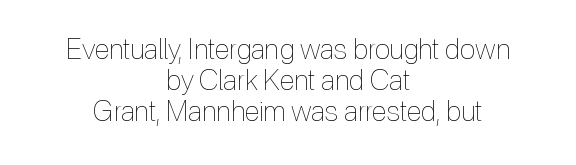
{"italic": "no", "bold": "no", "weight": "thin", "width": "condensed", "x_height": "medium", "monospaced": "no", "underline": "no", "align": "center", "line_spacing": "tight", "line_spacing_ratio": 1.1, "letter_spacing": "normal", "letter_spacing_em": 0.0, "glyph_px": 28}
